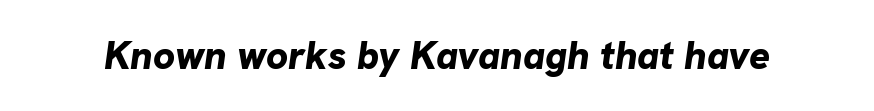
Tracking here is standard; glyphs follow each other at the usual distance. Descenders hang freely into open space. The whole block is typeset with a tilt. Varying glyph widths throughout — classic text-font behaviour. Bold? Absolutely — the strokes are thick and heavy.
